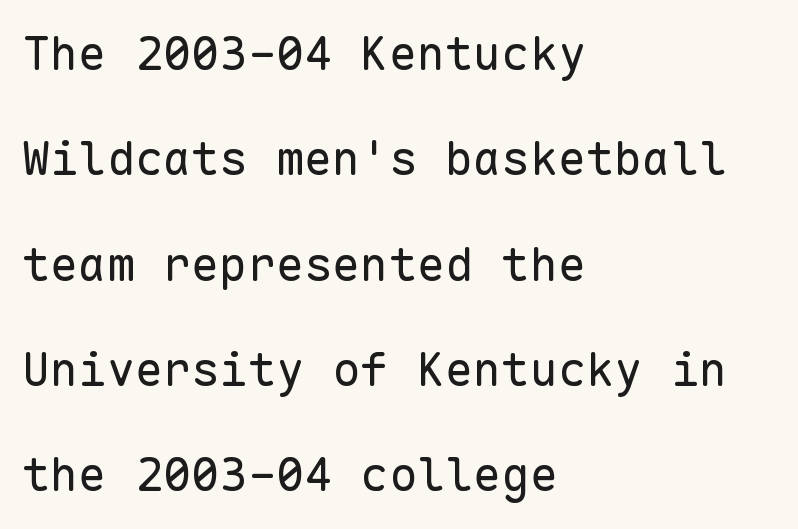
These lines are rendered in a fixed-pitch font. Nothing sits at the stroke ends, so this counts as sans-serif. Has an underline been added? It has not. Visually the block forms a straight wall on the left and a jagged coastline on the right. The typesetting does not lean heavy: it is not bold. You could fit nearly another row in the gap between these rows.
